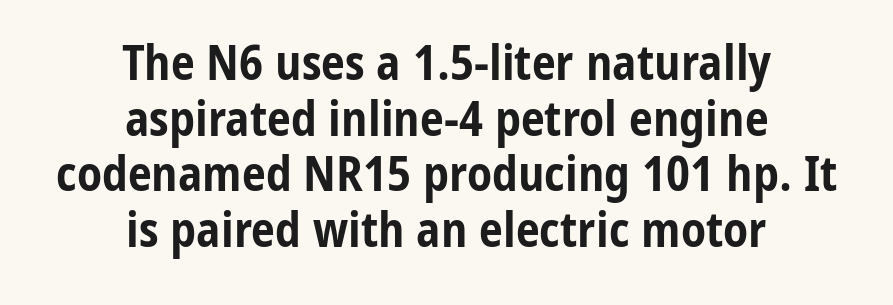
Q: Is the text bold? A: Yes.
Q: Is the text italic (slanted)? A: No, it is upright.
Q: Is the typeface a serif or a sans-serif typeface? A: Sans-serif.
Q: Is the text underlined? A: No.
Q: How is the paragraph aligned? A: Centered.
Q: Is the spacing between letters normal or unusually wide? A: Normal.
Q: Width (condensed, normal, or wide)? A: Condensed.
Q: Stroke contrast? A: Low.
Q: x-height? A: Medium.
Q: Monospaced? A: No.
